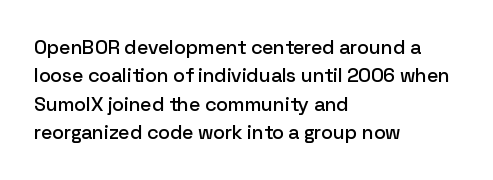
The image shows 20 px text type, upright; set left-aligned, normal line spacing (1.42x), normal letter spacing, not underlined.
